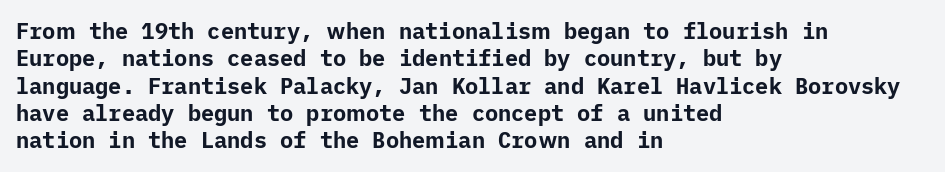
Q: Is the text bold? A: Yes.
Q: Is the text italic (slanted)? A: No, it is upright.
Q: Is the text underlined? A: No.
Q: How is the paragraph aligned? A: Left-aligned.
Q: Is the spacing between letters normal or unusually wide? A: Normal.
